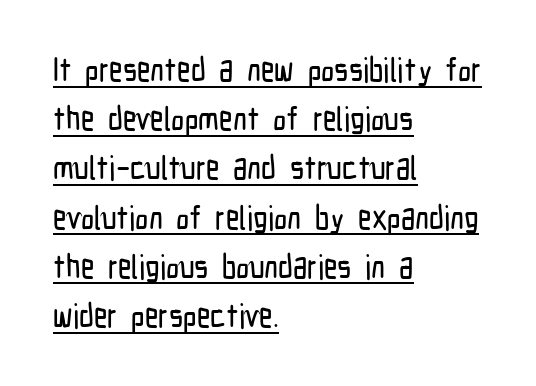
Q: Is the text italic (slanted)? A: No, it is upright.
Q: Is the typeface a serif or a sans-serif typeface? A: Sans-serif.
Q: Is the text underlined? A: Yes.
Q: How is the paragraph aligned? A: Left-aligned.
Q: Is the spacing between letters normal or unusually wide? A: Normal.
Q: Is the spacing between lines tight, normal or loose? A: Normal.
Q: Width (condensed, normal, or wide)? A: Condensed.
Q: Stroke contrast? A: Low.
Q: x-height? A: Medium.
Q: Monospaced? A: No.
